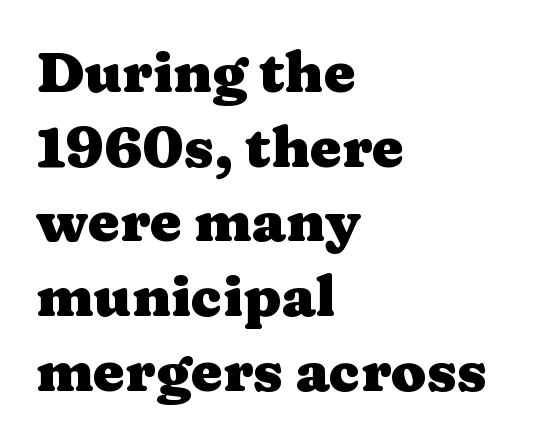
Q: Is the text bold? A: Yes.
Q: Is the text italic (slanted)? A: No, it is upright.
Q: Is the typeface a serif or a sans-serif typeface? A: Serif.
Q: Is the text underlined? A: No.
Q: How is the paragraph aligned? A: Left-aligned.
Q: Is the spacing between letters normal or unusually wide? A: Normal.
Q: Is the spacing between lines tight, normal or loose? A: Normal.
Q: Width (condensed, normal, or wide)? A: Wide.
Q: Stroke contrast? A: Medium.
Q: x-height? A: Medium.
Q: Monospaced? A: No.
